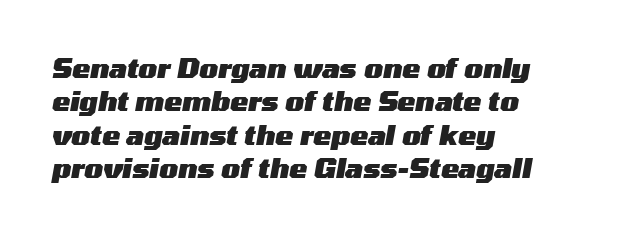
{"italic": "yes", "lean": "right", "slant_degrees": 10, "bold": "yes", "underline": "no", "align": "left", "line_spacing_ratio": 1.24, "letter_spacing": "normal", "letter_spacing_em": 0.0, "glyph_px": 27}
